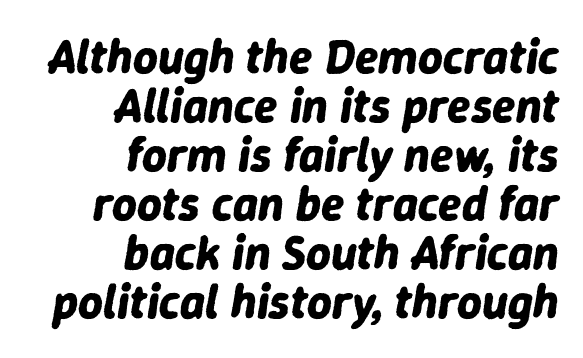
{"italic": "yes", "lean": "right", "slant_degrees": 9, "bold": "yes", "weight": "bold", "width": "normal", "stroke_contrast": "low", "x_height": "medium", "monospaced": "no", "underline": "no", "align": "right", "line_spacing": "tight", "line_spacing_ratio": 1.02, "letter_spacing": "normal", "letter_spacing_em": 0.0, "glyph_px": 48}
